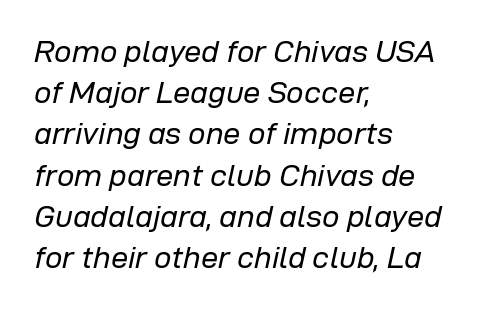
The image shows 31 px regular-weight type, italic (leaning right); set left-aligned, normal line spacing (1.33x), normal letter spacing, not underlined; low stroke contrast and a medium x-height.
